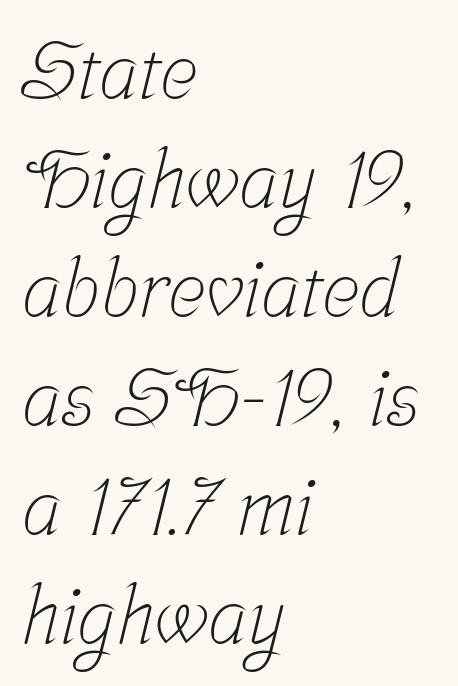
The compositor pushed each line to the left boundary. The letters carry serifs — small finishing strokes at the ends of their stems. This sample has the flowing, uneven cadence of proportional lettering. Evenly set lines give the paragraph a standard silhouette. Underline: absent.
